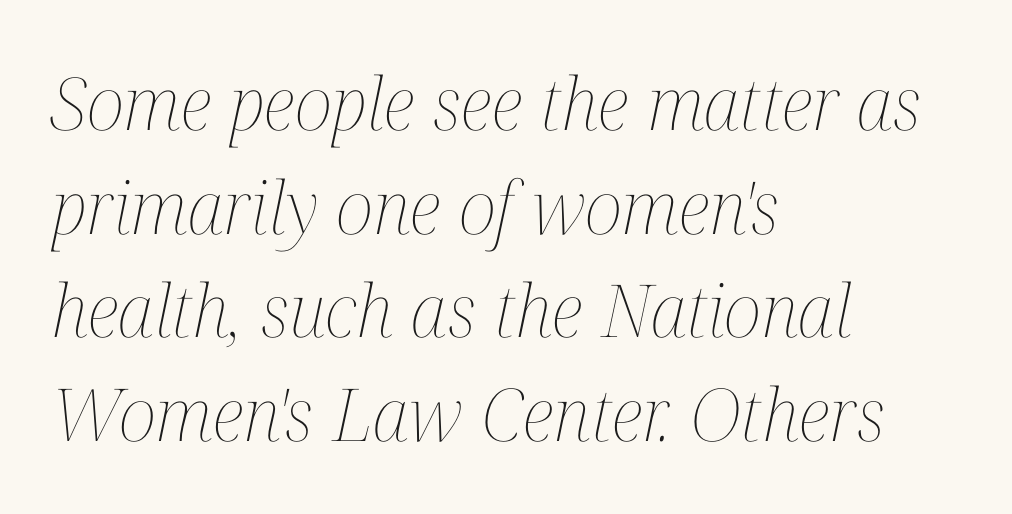
{"italic": "yes", "lean": "right", "slant_degrees": 12, "bold": "no", "weight": "thin", "width": "condensed", "stroke_contrast": "medium", "x_height": "medium", "monospaced": "no", "underline": "no", "align": "left", "line_spacing": "normal", "line_spacing_ratio": 1.42, "letter_spacing": "normal", "letter_spacing_em": 0.0, "glyph_px": 73}
